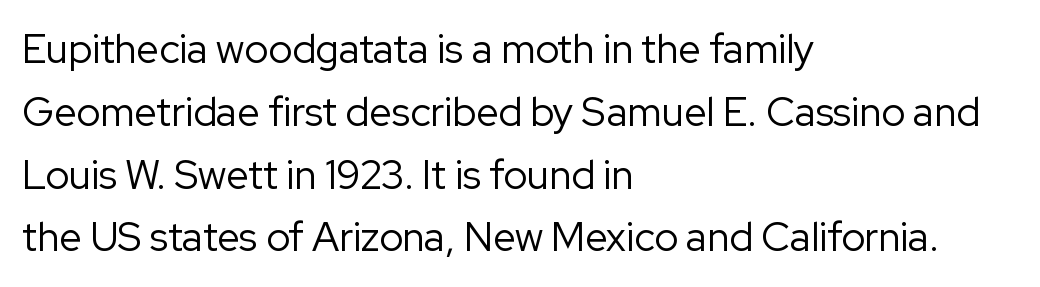
Looks like regular typesetting: each glyph gets only the width it needs. This rendering leaves character spacing at its baseline value. The strokes are not fattened; the text isn't bold. Type style note: lacks serifs. Lines of text with bare space underneath. Each new line begins a customary step beneath the previous one.
